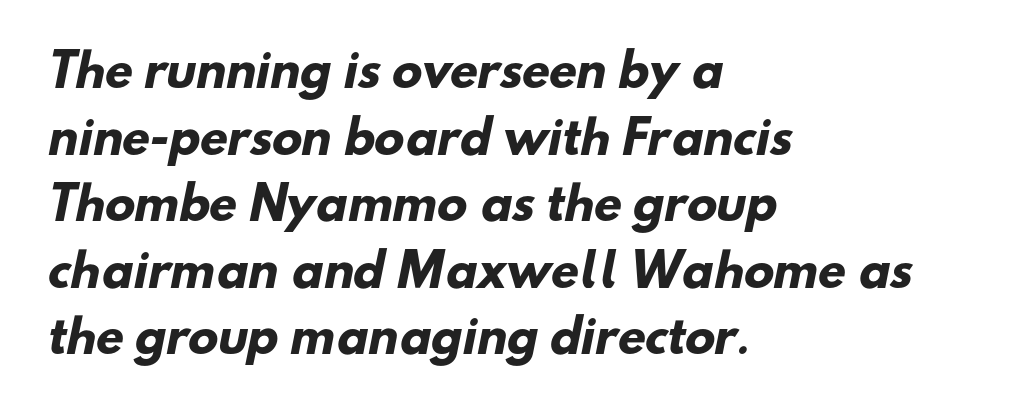
{"serif": "no", "bold": "yes", "weight": "heavy", "width": "normal", "stroke_contrast": "low", "x_height": "small", "monospaced": "no", "underline": "no", "align": "left", "line_spacing": "normal", "line_spacing_ratio": 1.48, "letter_spacing": "normal", "letter_spacing_em": 0.0, "glyph_px": 45}
